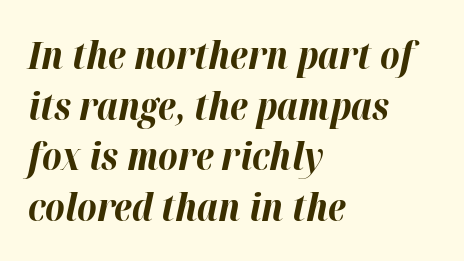
The image shows 38 px bold type, italic (leaning right); set left-aligned, normal line spacing (1.33x), normal letter spacing, not underlined; high stroke contrast and a medium x-height.
